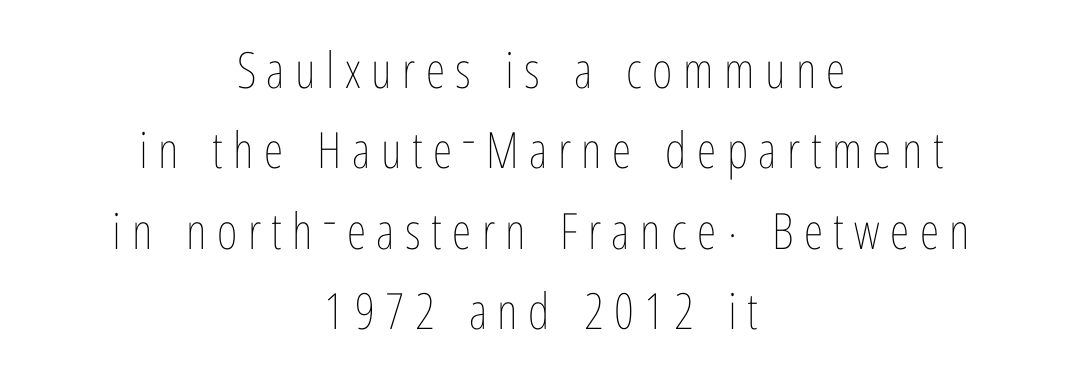
The lines sit at an ordinary, default distance from one another. Tracking value appears strongly positive — letters spread wide. Do the characters align in a grid? No, the font is proportional. The font sits on the lighter half of the weight spectrum, regular included.
